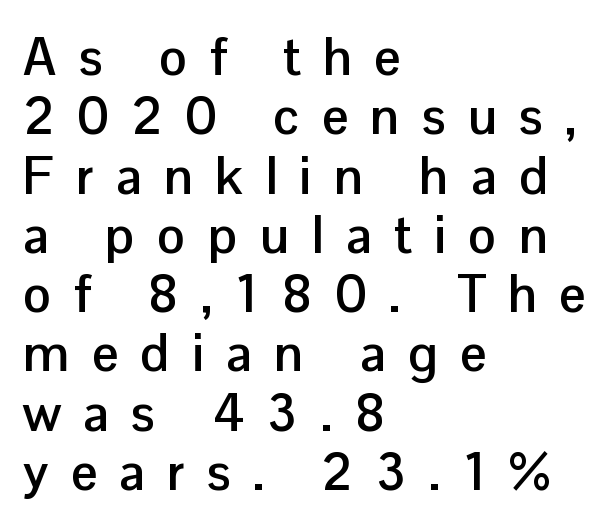
{"serif": "no", "italic": "no", "bold": "yes", "weight": "semibold", "width": "normal", "stroke_contrast": "low", "x_height": "medium", "monospaced": "no", "underline": "no", "align": "left", "line_spacing": "tight", "line_spacing_ratio": 1.14, "letter_spacing": "wide", "letter_spacing_em": 0.43, "glyph_px": 52}
